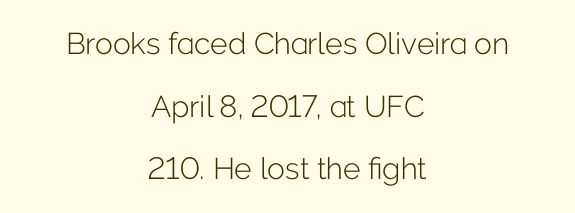
{"serif": "no", "italic": "no", "bold": "no", "weight": "light", "width": "normal", "stroke_contrast": "low", "x_height": "medium", "monospaced": "no", "underline": "no", "align": "center", "line_spacing": "loose", "line_spacing_ratio": 2.09, "letter_spacing": "normal", "letter_spacing_em": 0.0, "glyph_px": 30}
